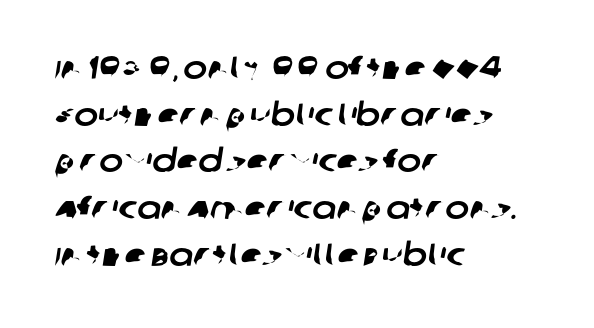
This sample has the flowing, uneven cadence of proportional lettering. Descenders are the only things crossing below the line. Each line starts at the same left margin while the right side varies. Regarding serifs, this sample does without them. The face used here is rendered with its standard letterfit. Baseline-to-baseline distance is the conventional proportion of letter height.
